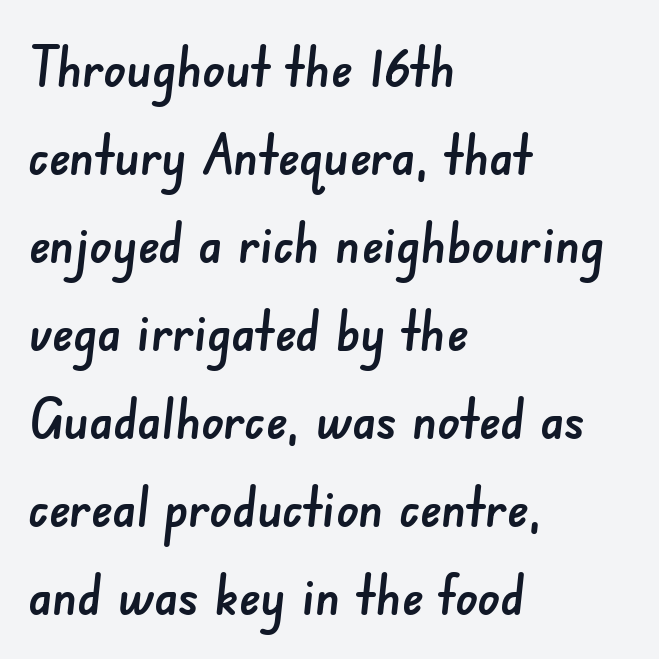
{"serif": "no", "width": "normal", "stroke_contrast": "low", "x_height": "small", "monospaced": "no", "underline": "no", "align": "left", "line_spacing": "normal", "line_spacing_ratio": 1.57, "letter_spacing": "normal", "letter_spacing_em": 0.0, "glyph_px": 56}
